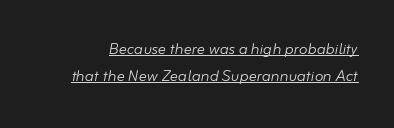
{"italic": "yes", "lean": "right", "slant_degrees": 10, "bold": "no", "underline": "yes", "line_spacing": "normal", "line_spacing_ratio": 1.36, "letter_spacing": "normal", "letter_spacing_em": 0.0, "glyph_px": 20}
